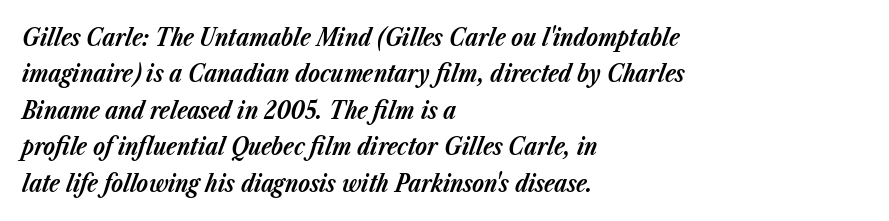
Q: Is the text bold? A: Yes.
Q: Is the text italic (slanted)? A: Yes, it leans right by about 23 degrees.
Q: Is the text underlined? A: No.
Q: How is the paragraph aligned? A: Left-aligned.
Q: Is the spacing between letters normal or unusually wide? A: Normal.
Q: Is the spacing between lines tight, normal or loose? A: Normal.
